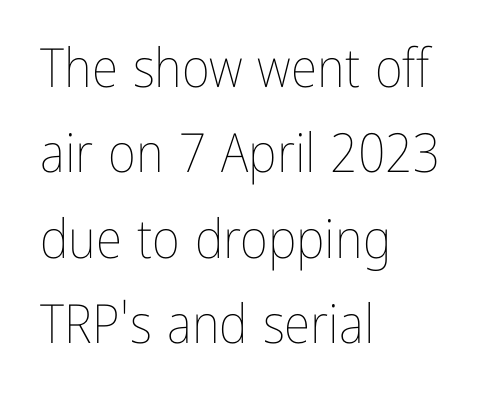
{"italic": "no", "bold": "no", "weight": "thin", "width": "condensed", "stroke_contrast": "low", "x_height": "medium", "monospaced": "no", "underline": "no", "align": "left", "line_spacing": "normal", "line_spacing_ratio": 1.58, "letter_spacing": "normal", "letter_spacing_em": 0.0, "glyph_px": 54}
